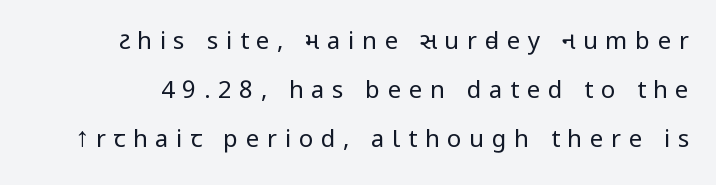
The image shows 24 px text type, upright; set loose line spacing (2.05x), unusually wide letter spacing (+0.32 em), not underlined.
